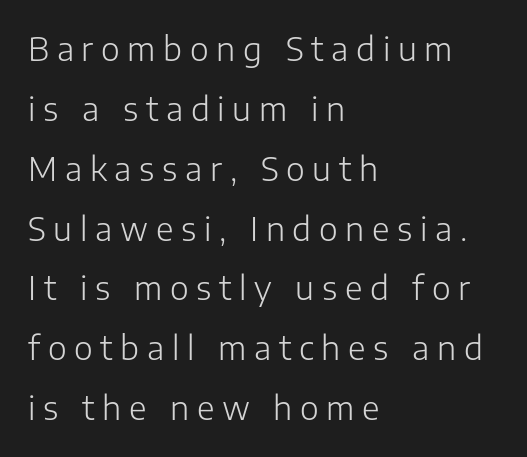
Examine the stroke ends and you'll find no serifs. The lettering holds an erect, upright posture throughout. Heaviness? Minimal to ordinary, like unemphasized prose. Reading down the block, your eye returns to a fixed left position each line. Substantial extra tracking has been applied to these lines.
